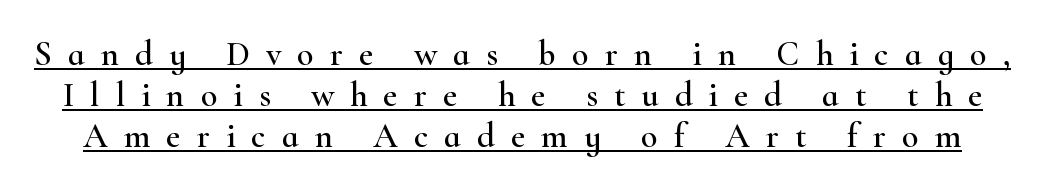
{"serif": "yes", "italic": "no", "width": "wide", "stroke_contrast": "high", "x_height": "small", "monospaced": "no", "underline": "yes", "line_spacing_ratio": 1.2, "letter_spacing": "wide", "letter_spacing_em": 0.48, "glyph_px": 34}
